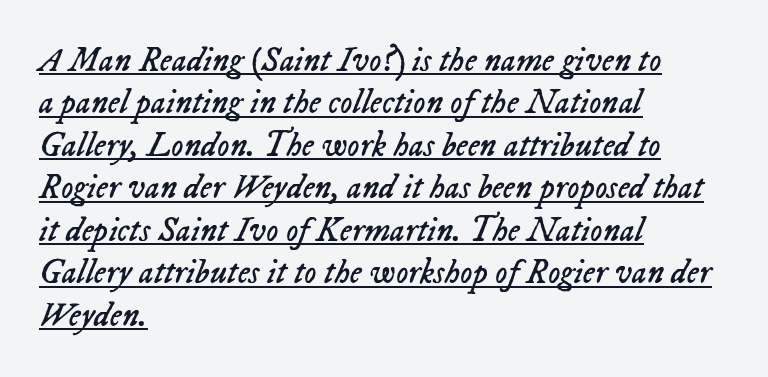
Q: Is the text bold? A: No.
Q: Is the text italic (slanted)? A: Yes, it leans right by about 23 degrees.
Q: Is the text underlined? A: Yes.
Q: How is the paragraph aligned? A: Left-aligned.
Q: Is the spacing between letters normal or unusually wide? A: Normal.
Q: Is the spacing between lines tight, normal or loose? A: Normal.
Q: Width (condensed, normal, or wide)? A: Normal.
Q: Stroke contrast? A: Low.
Q: x-height? A: Medium.
Q: Monospaced? A: No.
